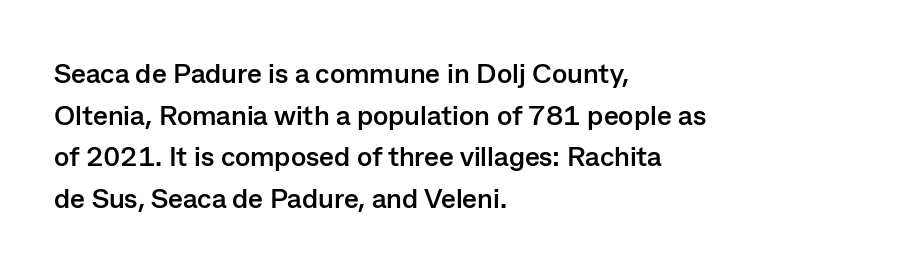
Each line starts at the same left margin while the right side varies. Stroke thickness is high; the sample reads as a true bold. The letters advance in unequal steps, a hallmark of proportional type. Students, observe: this is what conventionally led text looks like.
